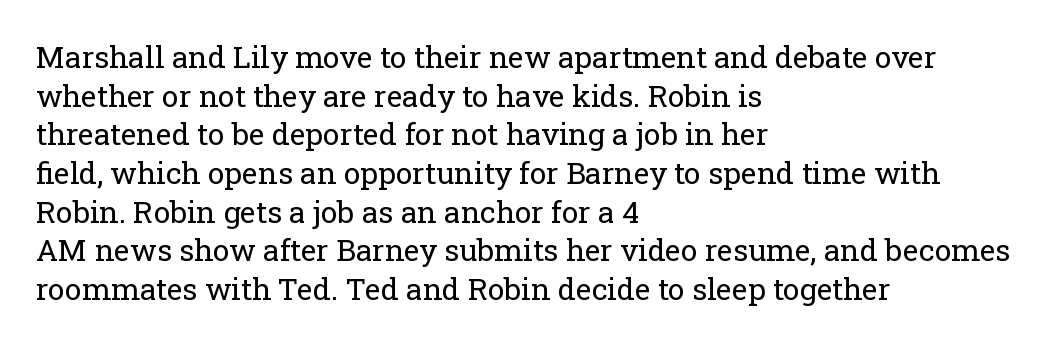
The image shows 30 px regular-weight serif type, upright; set left-aligned, normal line spacing (1.29x), normal letter spacing, not underlined; low stroke contrast and a medium x-height.
